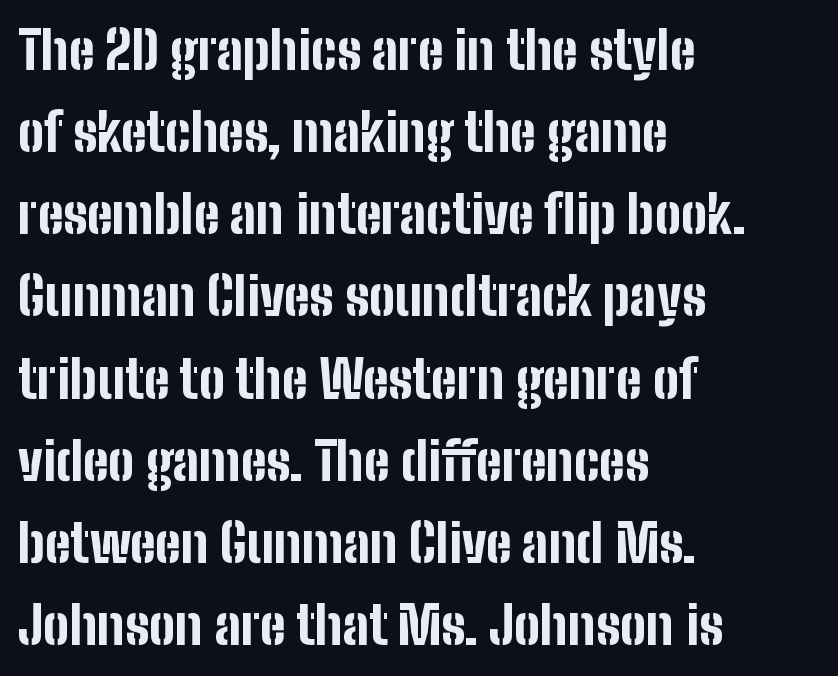
{"serif": "no", "italic": "no", "bold": "yes", "weight": "bold", "width": "condensed", "stroke_contrast": "low", "x_height": "medium", "monospaced": "no", "underline": "no", "align": "left", "line_spacing": "normal", "line_spacing_ratio": 1.58, "letter_spacing": "normal", "letter_spacing_em": 0.0, "glyph_px": 52}
